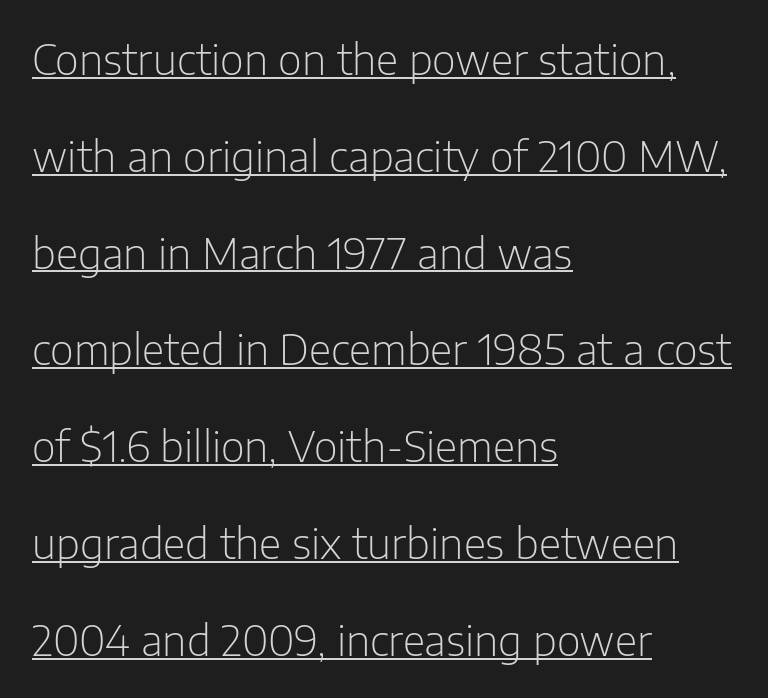
Q: Is the text bold? A: No.
Q: Is the text italic (slanted)? A: No, it is upright.
Q: Is the typeface a serif or a sans-serif typeface? A: Sans-serif.
Q: Is the text underlined? A: Yes.
Q: How is the paragraph aligned? A: Left-aligned.
Q: Is the spacing between letters normal or unusually wide? A: Normal.
Q: Is the spacing between lines tight, normal or loose? A: Loose.
Q: Width (condensed, normal, or wide)? A: Normal.
Q: Stroke contrast? A: Low.
Q: x-height? A: Medium.
Q: Monospaced? A: No.
